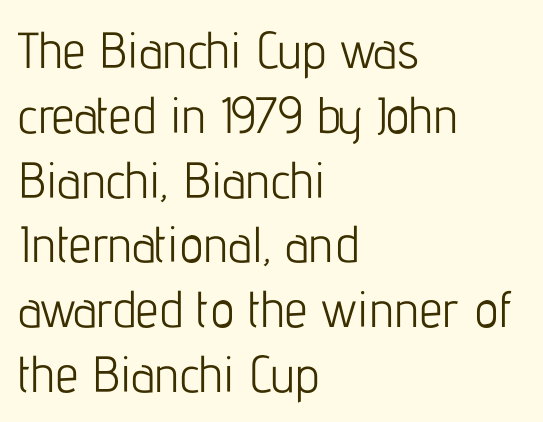
Q: Is the text bold? A: No.
Q: Is the text italic (slanted)? A: No, it is upright.
Q: Is the typeface a serif or a sans-serif typeface? A: Sans-serif.
Q: Is the text underlined? A: No.
Q: How is the paragraph aligned? A: Left-aligned.
Q: Is the spacing between letters normal or unusually wide? A: Normal.
Q: Is the spacing between lines tight, normal or loose? A: Normal.
Q: Width (condensed, normal, or wide)? A: Condensed.
Q: Stroke contrast? A: Low.
Q: x-height? A: Medium.
Q: Monospaced? A: No.
